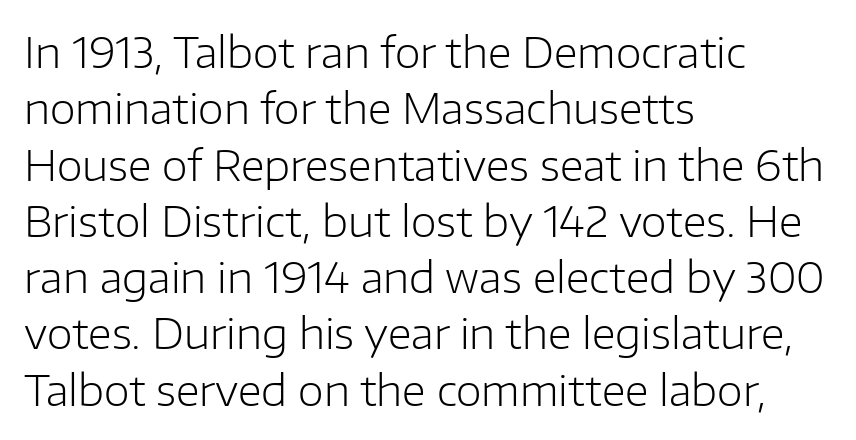
The image shows 42 px light sans-serif type, upright; set left-aligned, normal line spacing (1.34x), normal letter spacing, not underlined; low stroke contrast and a medium x-height.
